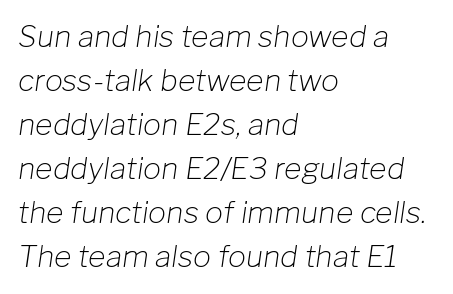
{"italic": "yes", "lean": "right", "slant_degrees": 8, "bold": "no", "weight": "light", "width": "normal", "stroke_contrast": "low", "x_height": "medium", "monospaced": "no", "underline": "no", "align": "left", "line_spacing": "normal", "line_spacing_ratio": 1.47, "letter_spacing": "normal", "letter_spacing_em": 0.0, "glyph_px": 30}
